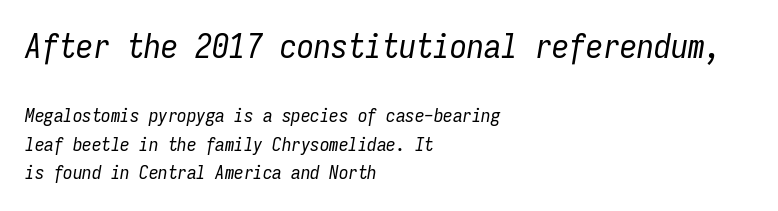
These two chunks differ in scale, with the top chunk taking the larger measure. Glyph-to-glyph distance matches everyday printed text. Clear beneath every line of the passage. Summary of weight: not heavy and not bold.
